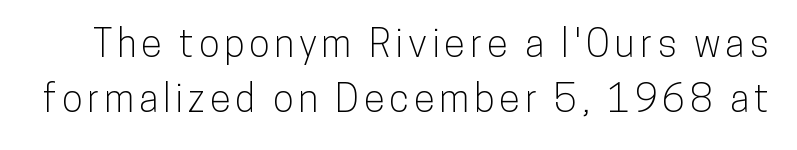
Q: Is the text italic (slanted)? A: No, it is upright.
Q: Is the typeface a serif or a sans-serif typeface? A: Sans-serif.
Q: Is the text underlined? A: No.
Q: Is the spacing between lines tight, normal or loose? A: Normal.
Q: Width (condensed, normal, or wide)? A: Condensed.
Q: Stroke contrast? A: Low.
Q: x-height? A: Medium.
Q: Monospaced? A: No.
